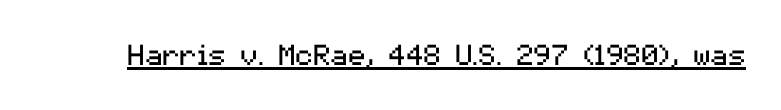
The image shows 29 px regular-weight sans-serif type, upright; set normal letter spacing, underlined; medium stroke contrast and a medium x-height.
